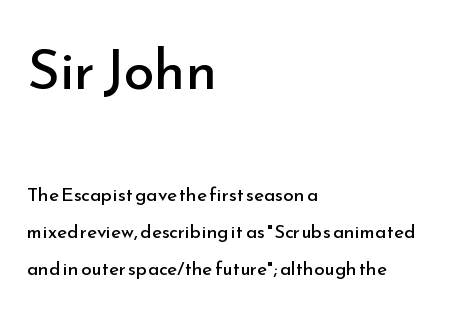
Q: Is the text bold? A: No.
Q: Is the text italic (slanted)? A: No, it is upright.
Q: Is the typeface a serif or a sans-serif typeface? A: Sans-serif.
Q: Is the text underlined? A: No.
Q: How is the paragraph aligned? A: Left-aligned.
Q: Is the spacing between letters normal or unusually wide? A: Normal.
Q: Is the spacing between lines tight, normal or loose? A: Loose.
Q: Which block of text is set in a larger size, the first (top) or the second (bottom)? A: The first (top) one.
Q: Width (condensed, normal, or wide)? A: Normal.
Q: Stroke contrast? A: Low.
Q: x-height? A: Small.
Q: Monospaced? A: No.
